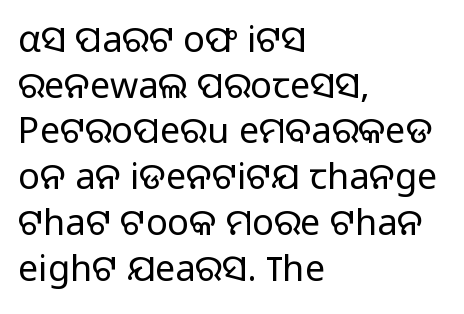
Q: Is the text bold? A: No.
Q: Is the text italic (slanted)? A: No, it is upright.
Q: Is the typeface a serif or a sans-serif typeface? A: Sans-serif.
Q: Is the text underlined? A: No.
Q: How is the paragraph aligned? A: Left-aligned.
Q: Is the spacing between letters normal or unusually wide? A: Normal.
Q: Is the spacing between lines tight, normal or loose? A: Normal.
Q: Width (condensed, normal, or wide)? A: Normal.
Q: Stroke contrast? A: Low.
Q: x-height? A: Medium.
Q: Monospaced? A: No.
